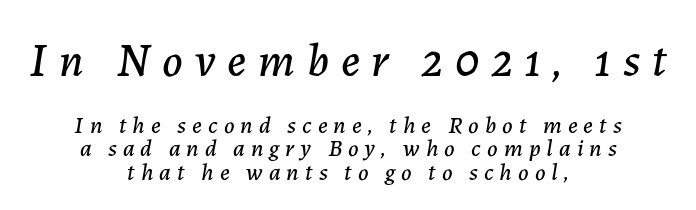
The specimen reads as italic at a glance. Tightly led — the rows are bunched. Note the varied advance widths — an 'i' is clearly narrower than an 'm'. Words appear elongated and porous because spacing is wide. The area under the type is left untouched.
